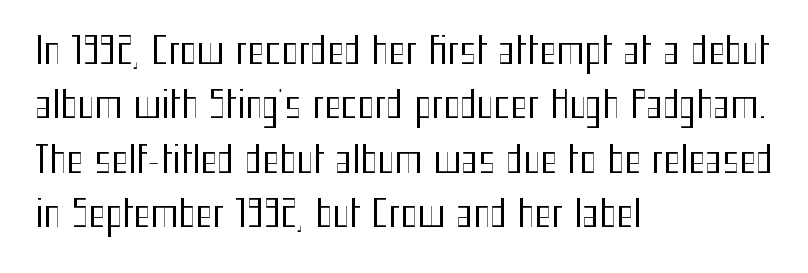
Q: Is the text bold? A: No.
Q: Is the text italic (slanted)? A: No, it is upright.
Q: Is the typeface a serif or a sans-serif typeface? A: Sans-serif.
Q: Is the text underlined? A: No.
Q: How is the paragraph aligned? A: Left-aligned.
Q: Is the spacing between letters normal or unusually wide? A: Normal.
Q: Is the spacing between lines tight, normal or loose? A: Normal.
Q: Width (condensed, normal, or wide)? A: Condensed.
Q: Stroke contrast? A: Medium.
Q: x-height? A: Medium.
Q: Monospaced? A: No.
